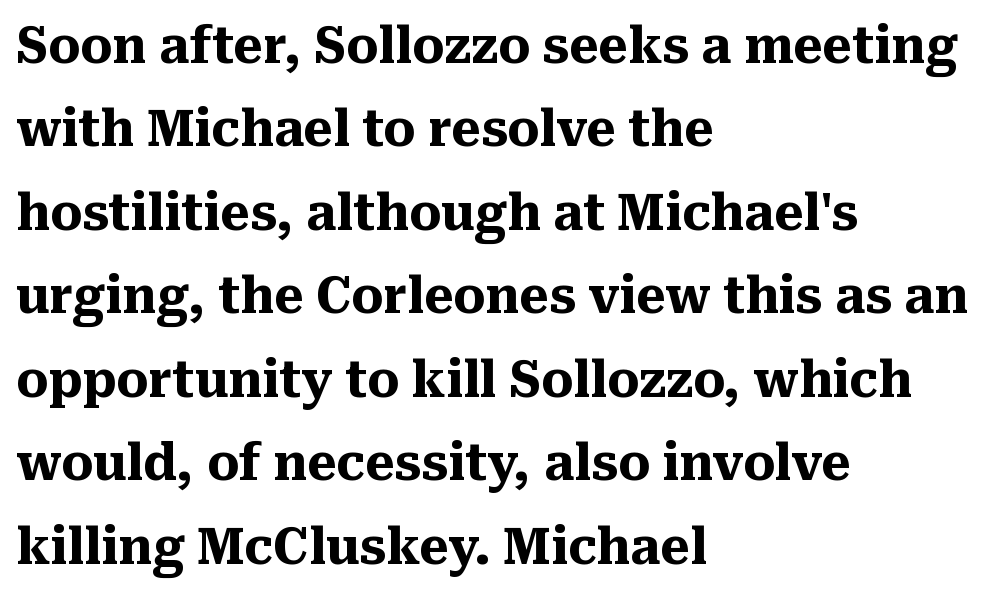
A typesetter would call this proportional, since set widths differ per character. Unmarked baselines from the first word to the last. The lettering stays uniformly vertical, giving the passage a roman look. Line beginnings align vertically; line endings do not.
